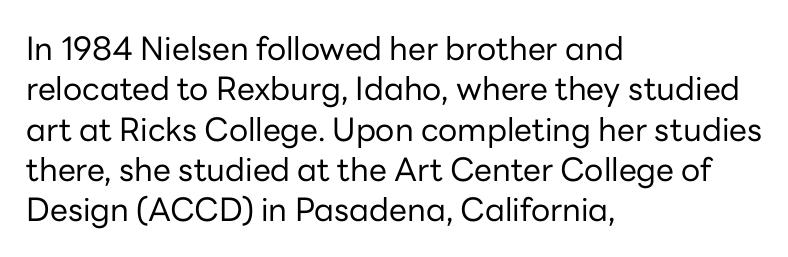
This is the regular roman posture of the typeface. Leading matches the norm, producing a regular column. Caption: multi-line text, flush left, ragged right. A typesetter would call this proportional, since set widths differ per character. Heaviness? Minimal to ordinary, like unemphasized prose.
